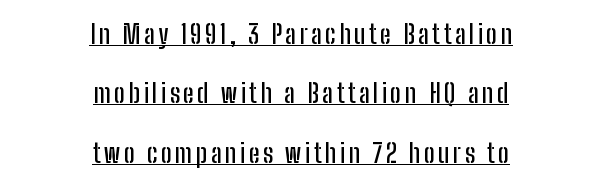
Is the block centered? Yes — each line is placed symmetrically about the middle. This is the regular roman posture of the typeface. Is there much room between lines? Yes — plenty of vertical air separates them. The passage shown is underscored from start to finish.
